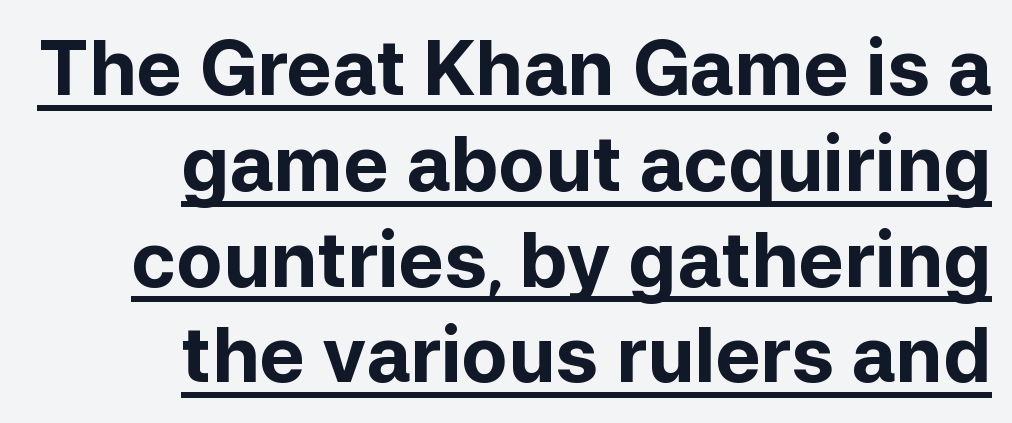
Somebody hit Ctrl+U on this one — the words are underlined. Nothing sits at the stroke ends, so this counts as sans-serif. How would I describe the line gaps? Plain and ordinary. Weight check: bold — yes, fully.
